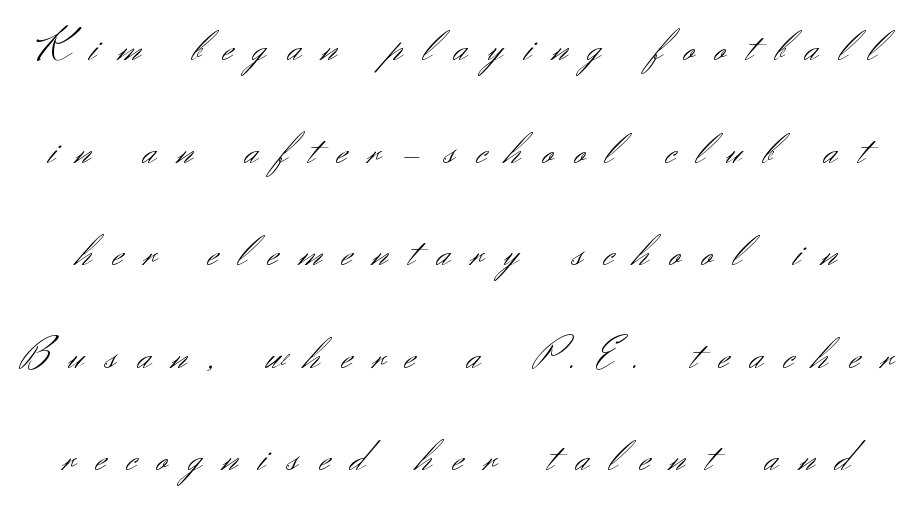
The face used here is proportionally spaced, like ordinary book or web type. Regarding serifs, this sample does without them. A typesetter would call this leading open, well beyond the default.
